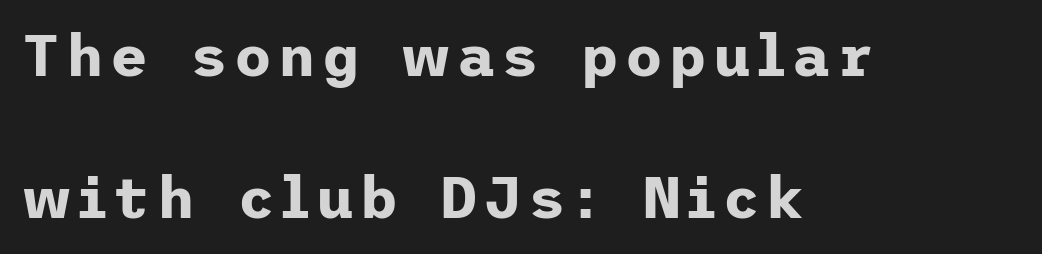
Q: Is the text bold? A: Yes.
Q: Is the text italic (slanted)? A: No, it is upright.
Q: Is the typeface a serif or a sans-serif typeface? A: Sans-serif.
Q: Is the text underlined? A: No.
Q: How is the paragraph aligned? A: Left-aligned.
Q: Is the spacing between lines tight, normal or loose? A: Loose.
Q: Width (condensed, normal, or wide)? A: Normal.
Q: Stroke contrast? A: Low.
Q: x-height? A: Medium.
